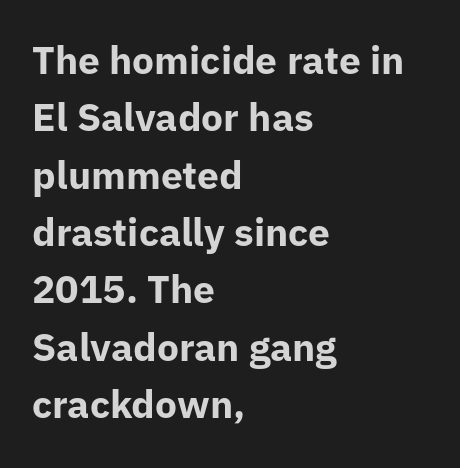
{"serif": "no", "italic": "no", "bold": "yes", "weight": "bold", "width": "normal", "stroke_contrast": "low", "x_height": "medium", "monospaced": "no", "underline": "no", "align": "left", "line_spacing": "normal", "line_spacing_ratio": 1.47, "letter_spacing": "normal", "letter_spacing_em": 0.0, "glyph_px": 39}
